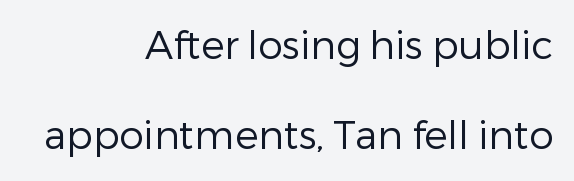
Underline: absent. Line spacing here is loose. The letters sit at their default tracking, neither squeezed nor spread. This reads as an unemphasized weight, regular at the heaviest.
